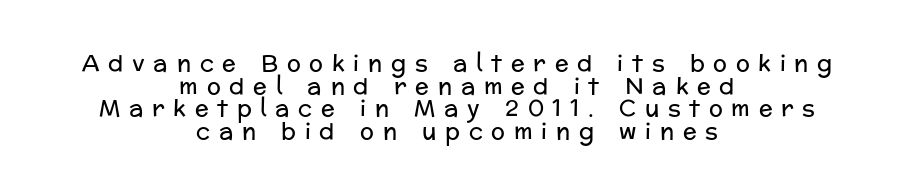
Descender tails drop into unmarked territory. The letterforms sit at book weight or below. Layout note: lines centered. A typesetter would mark this as roman, not italic. Words appear elongated and porous because spacing is wide. Notice how descenders almost collide with the ascenders below — that's tight leading.
